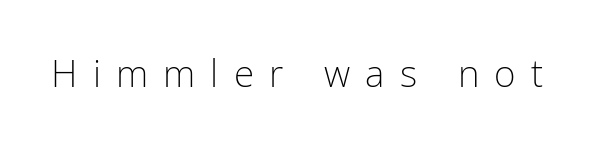
Are there feet on the stems? There aren't — it's a sans. These lines are rendered in a variable-pitch font. Tall strokes in this sample are plumb rather than angled. Just letters on the line, the space beneath them empty.
